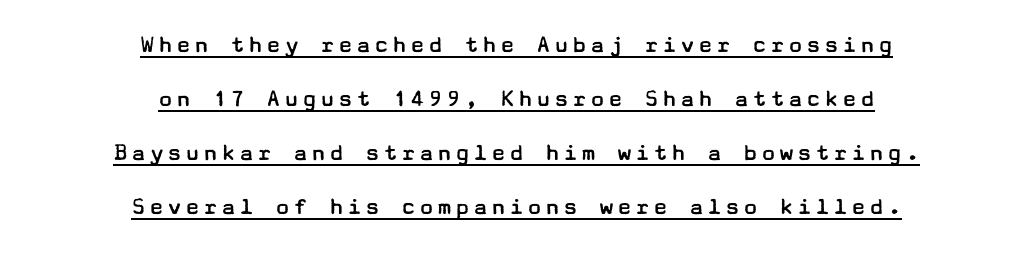
{"italic": "no", "bold": "no", "underline": "yes", "align": "center", "line_spacing": "loose", "line_spacing_ratio": 2.16, "glyph_px": 25}
